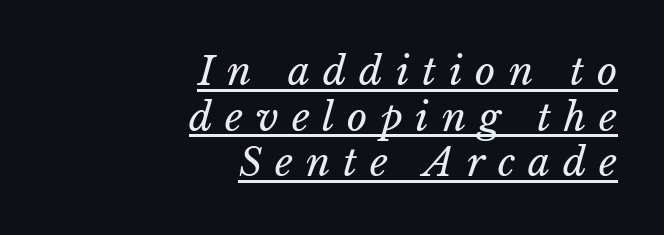
{"italic": "yes", "lean": "right", "slant_degrees": 15, "bold": "no", "weight": "regular", "width": "normal", "stroke_contrast": "low", "x_height": "medium", "monospaced": "no", "underline": "yes", "align": "right", "line_spacing_ratio": 1.17, "letter_spacing": "wide", "letter_spacing_em": 0.33, "glyph_px": 39}
